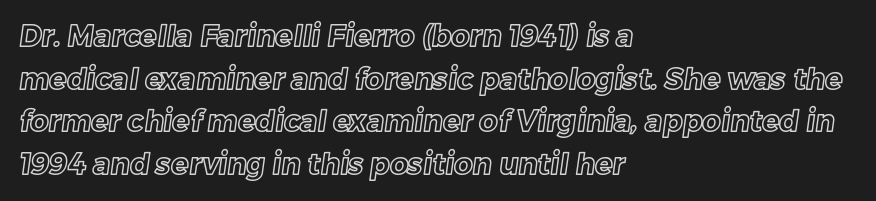
No extra tracking has been applied to these lines. A bare baseline throughout the passage. Normally led — the rows are evenly, conventionally spaced. One-word summary of the alignment: left. The passage shown is typed in a proportional face where columns would drift.
